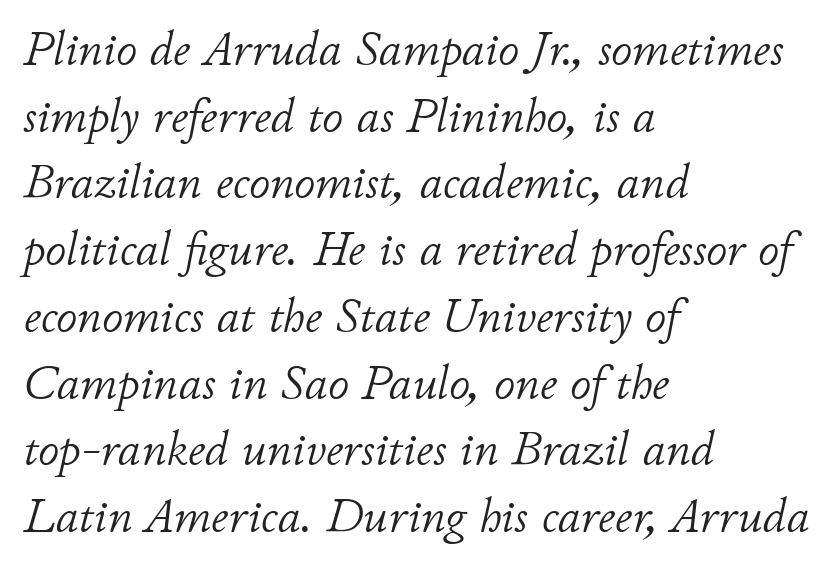
The image shows 47 px light type, italic (leaning right); set left-aligned, normal line spacing (1.42x), normal letter spacing, not underlined; low stroke contrast and a small x-height.
